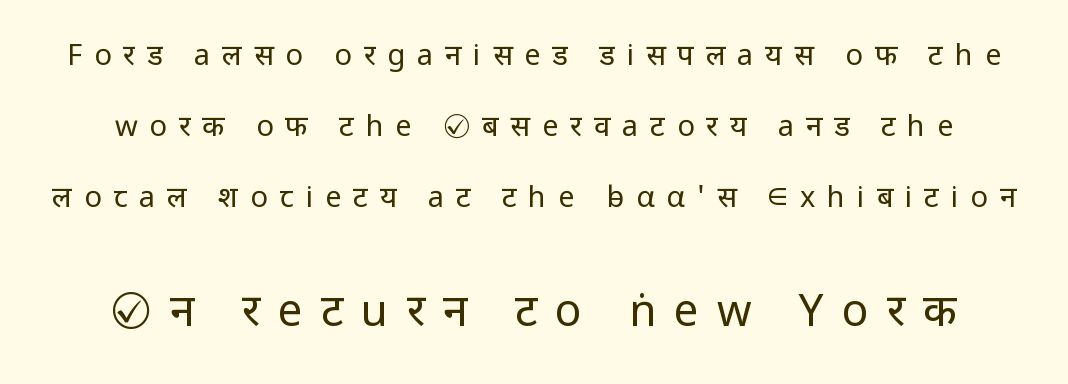
The image shows 44 px regular-weight sans-serif type, upright; set loose line spacing (2.44x), unusually wide letter spacing (+0.41 em), not underlined; the second (bottom) block is 1.52x larger; low stroke contrast and a medium x-height.
